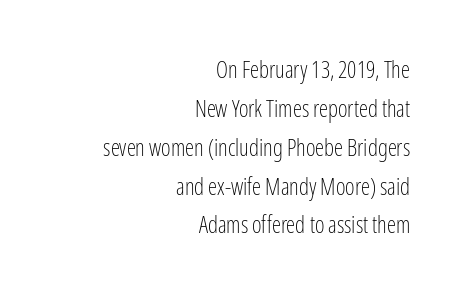
The image shows 23 px text type, upright; set right-aligned, normal line spacing (1.69x), normal letter spacing, not underlined.
